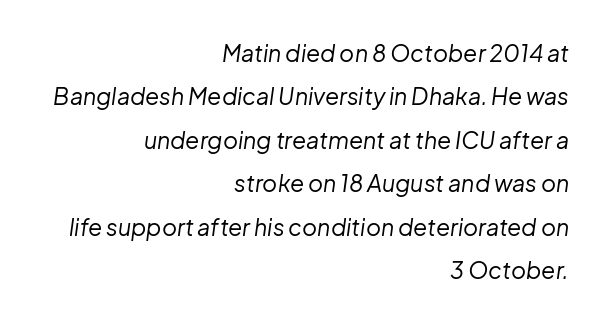
{"italic": "yes", "lean": "right", "slant_degrees": 8, "bold": "no", "underline": "no", "align": "right", "line_spacing_ratio": 1.89, "letter_spacing": "normal", "letter_spacing_em": 0.0, "glyph_px": 23}
